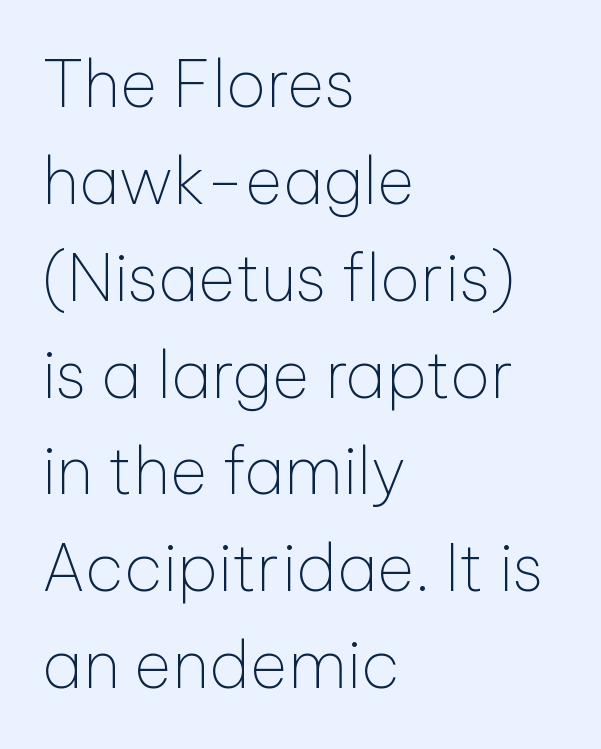
The image shows 65 px thin sans-serif type, upright; set left-aligned, normal line spacing (1.49x), normal letter spacing, not underlined; low stroke contrast and a medium x-height.
